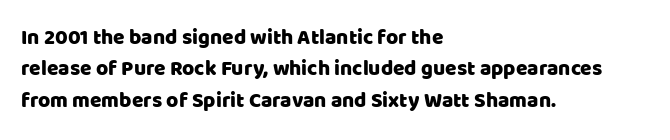
The image shows 21 px text type, upright; set left-aligned, normal line spacing (1.49x), normal letter spacing, not underlined.
